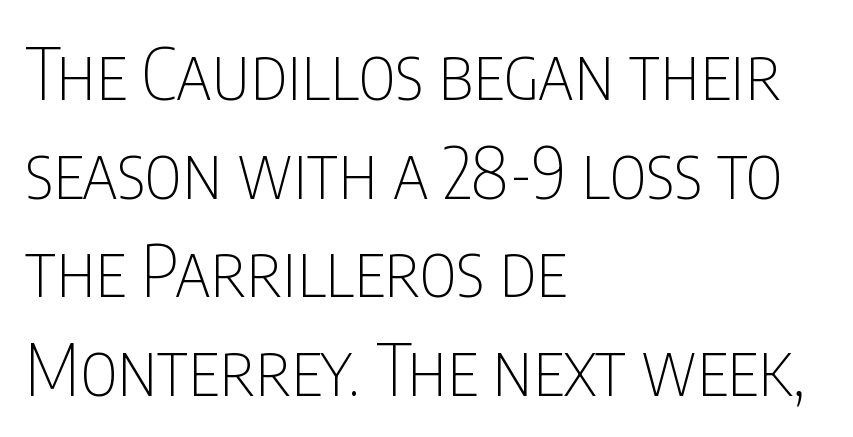
Q: Is the text bold? A: No.
Q: Is the text italic (slanted)? A: No, it is upright.
Q: Is the typeface a serif or a sans-serif typeface? A: Sans-serif.
Q: Is the text underlined? A: No.
Q: How is the paragraph aligned? A: Left-aligned.
Q: Is the spacing between letters normal or unusually wide? A: Normal.
Q: Is the spacing between lines tight, normal or loose? A: Normal.
Q: Width (condensed, normal, or wide)? A: Condensed.
Q: Stroke contrast? A: Low.
Q: x-height? A: Large.
Q: Monospaced? A: No.
